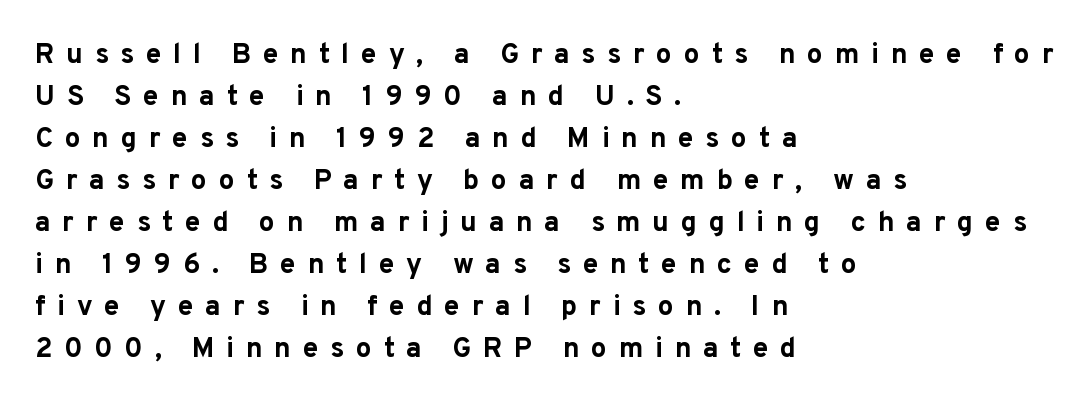
The image shows 28 px bold sans-serif type, upright; set left-aligned, normal line spacing (1.5x), unusually wide letter spacing (+0.42 em), not underlined; low stroke contrast and a medium x-height.
